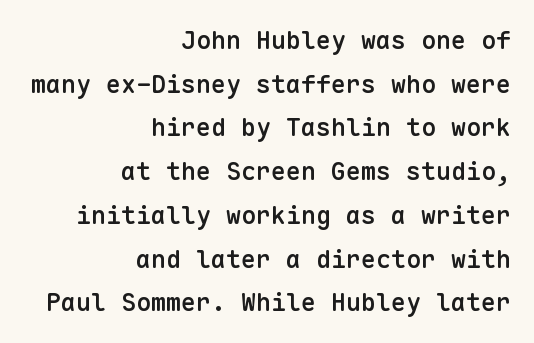
Q: Is the text bold? A: Semi-bold.
Q: Is the text italic (slanted)? A: No, it is upright.
Q: Is the text underlined? A: No.
Q: How is the paragraph aligned? A: Right-aligned.
Q: Is the spacing between letters normal or unusually wide? A: Normal.
